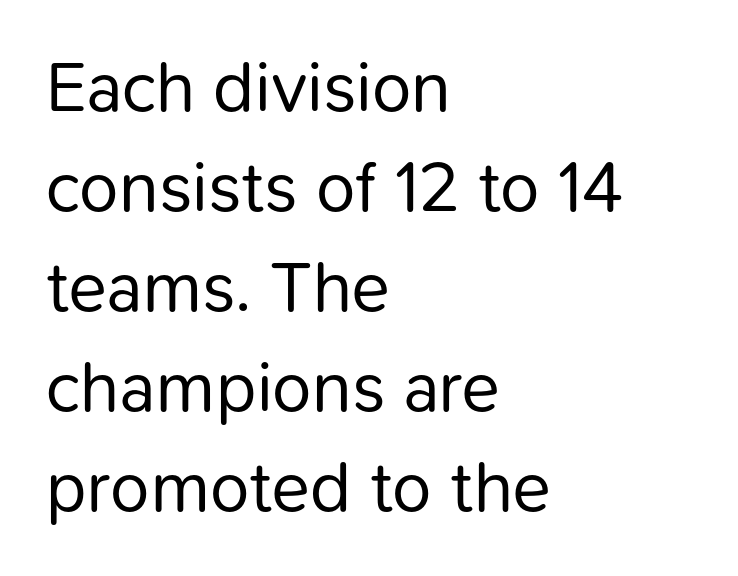
{"serif": "no", "italic": "no", "bold": "no", "weight": "regular", "width": "normal", "stroke_contrast": "low", "x_height": "medium", "monospaced": "no", "underline": "no", "align": "left", "line_spacing": "normal", "line_spacing_ratio": 1.41, "letter_spacing": "normal", "letter_spacing_em": 0.0, "glyph_px": 71}
